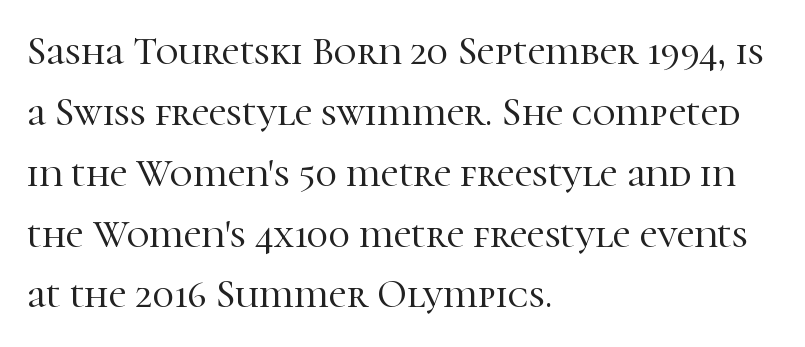
Q: Is the text italic (slanted)? A: No, it is upright.
Q: Is the typeface a serif or a sans-serif typeface? A: Serif.
Q: Is the text underlined? A: No.
Q: How is the paragraph aligned? A: Left-aligned.
Q: Is the spacing between letters normal or unusually wide? A: Normal.
Q: Is the spacing between lines tight, normal or loose? A: Normal.
Q: Width (condensed, normal, or wide)? A: Normal.
Q: Stroke contrast? A: High.
Q: x-height? A: Medium.
Q: Monospaced? A: No.
